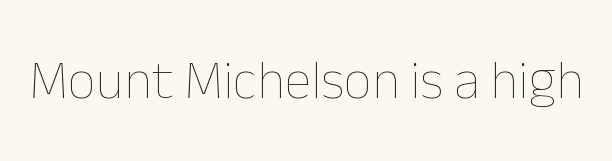
{"italic": "no", "bold": "no", "weight": "thin", "width": "normal", "stroke_contrast": "low", "x_height": "medium", "monospaced": "no", "underline": "no", "letter_spacing": "normal", "letter_spacing_em": 0.0, "glyph_px": 55}
